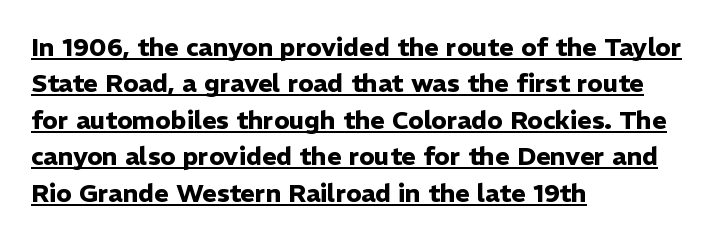
The image shows 25 px bold type, upright; set left-aligned, normal line spacing (1.46x), normal letter spacing, underlined.
